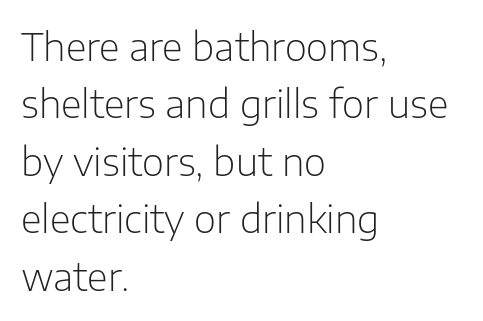
{"serif": "no", "italic": "no", "bold": "no", "weight": "light", "width": "normal", "stroke_contrast": "low", "x_height": "medium", "monospaced": "no", "underline": "no", "align": "left", "line_spacing": "normal", "line_spacing_ratio": 1.51, "letter_spacing": "normal", "letter_spacing_em": 0.0, "glyph_px": 38}
